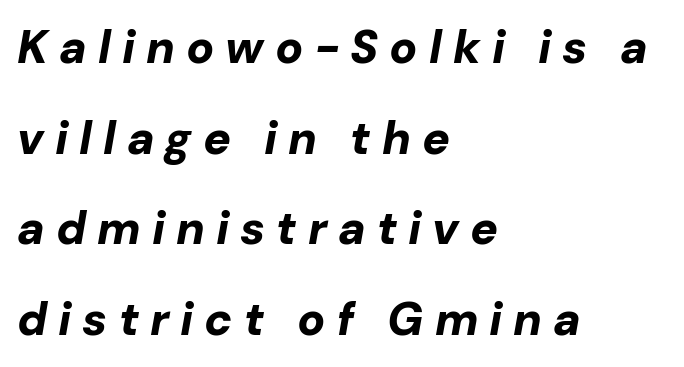
The image shows 46 px bold type, italic (leaning right); set left-aligned, loose line spacing (1.97x), unusually wide letter spacing (+0.24 em), not underlined; low stroke contrast and a medium x-height.
